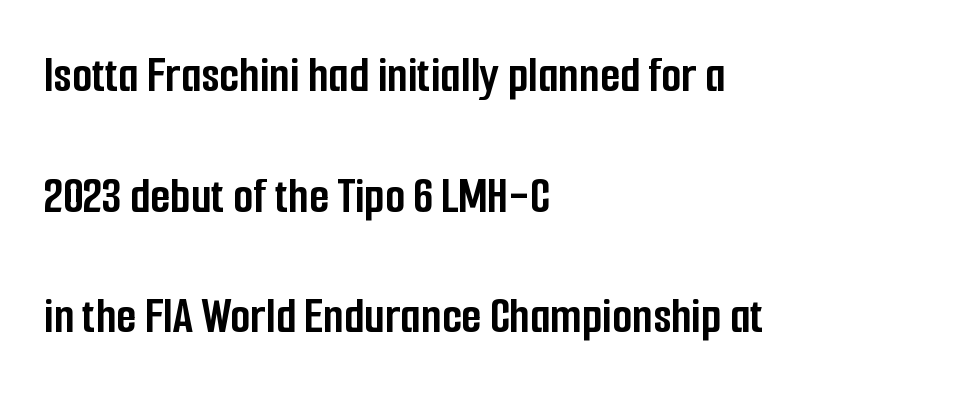
Q: Is the text bold? A: Yes.
Q: Is the text italic (slanted)? A: No, it is upright.
Q: Is the typeface a serif or a sans-serif typeface? A: Sans-serif.
Q: Is the text underlined? A: No.
Q: How is the paragraph aligned? A: Left-aligned.
Q: Is the spacing between letters normal or unusually wide? A: Normal.
Q: Is the spacing between lines tight, normal or loose? A: Loose.
Q: Width (condensed, normal, or wide)? A: Condensed.
Q: Stroke contrast? A: Low.
Q: x-height? A: Medium.
Q: Monospaced? A: No.
